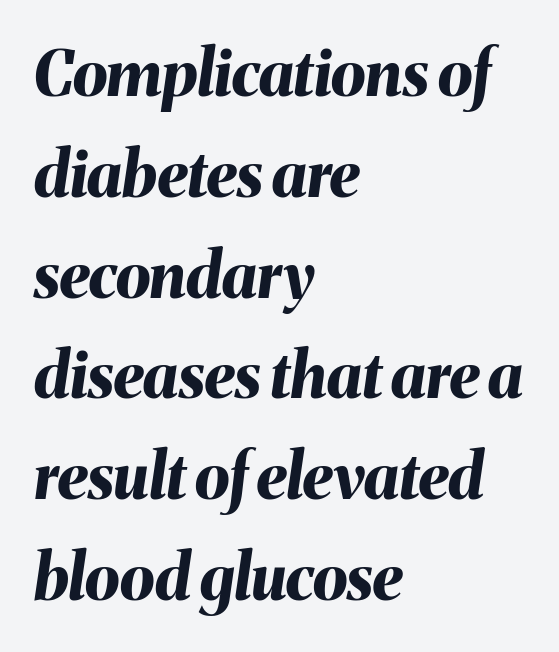
Q: Is the text bold? A: Yes.
Q: Is the text italic (slanted)? A: Yes, it leans right by about 8 degrees.
Q: Is the text underlined? A: No.
Q: How is the paragraph aligned? A: Left-aligned.
Q: Is the spacing between letters normal or unusually wide? A: Normal.
Q: Is the spacing between lines tight, normal or loose? A: Normal.
Q: Width (condensed, normal, or wide)? A: Normal.
Q: Stroke contrast? A: Medium.
Q: x-height? A: Medium.
Q: Monospaced? A: No.
